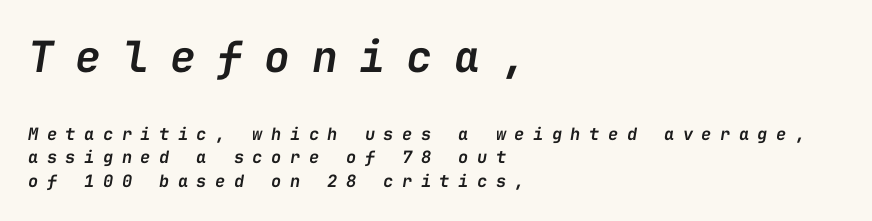
The first block has been scaled up relative to the second. These lines were composed using italics. The rendering anchors every line to the left-hand side. Check under the words: just untouched page.
